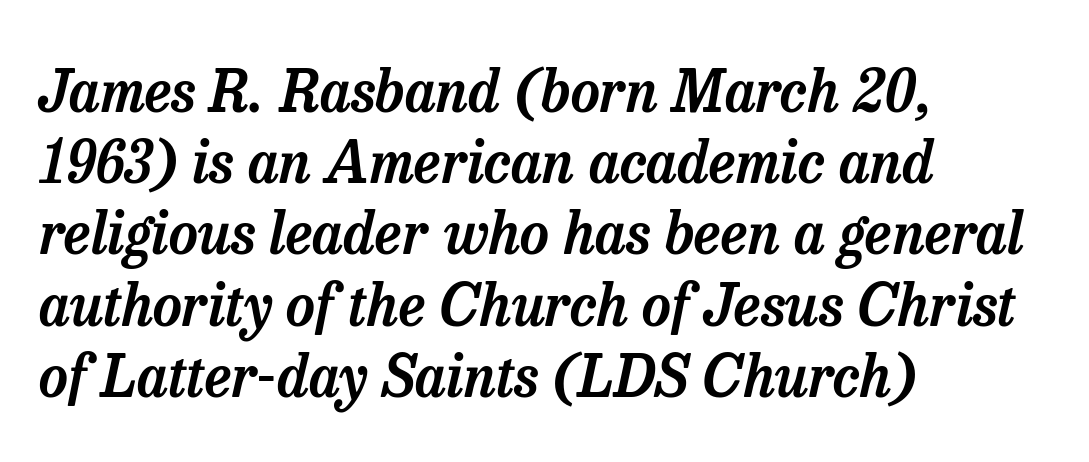
The image shows 57 px serif type, italic (leaning right); set left-aligned, normal line spacing (1.25x), normal letter spacing, not underlined; low stroke contrast and a medium x-height.
